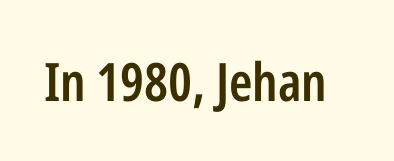
Words appear dense and cohesive because spacing is normal. Does the weight exceed regular? Yes, but only to semibold. The passage shown is not underscored anywhere. Each letter's strokes conclude bluntly, with no projecting serifs. These lines are rendered in a variable-pitch font. You can tell it's not italic because the verticals are truly vertical.
